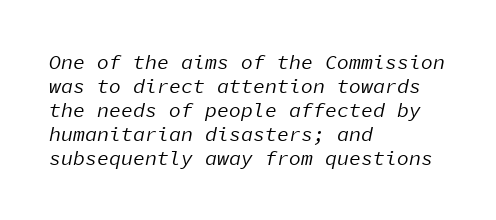
The setting favours the left margin, as ordinary paragraphs usually do. It's the slanting kind of type. The strokes carry an ordinary text weight at most. Characters follow at the spacing the type designer built in.
